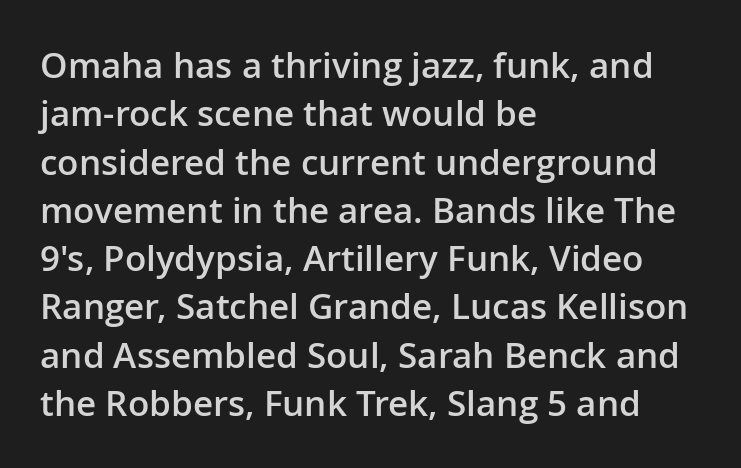
{"serif": "no", "italic": "no", "bold": "semi", "weight": "semibold", "width": "normal", "stroke_contrast": "low", "x_height": "medium", "monospaced": "no", "underline": "no", "align": "left", "line_spacing": "normal", "line_spacing_ratio": 1.38, "letter_spacing": "normal", "letter_spacing_em": 0.0, "glyph_px": 35}
